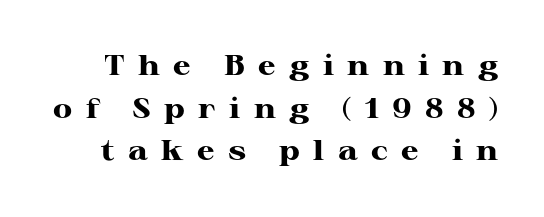
Students, observe: this is what conventionally led text looks like. You'd pick this weight for a headline — it's a proper bold. Old-style or modern, the face here clearly has serifs. Someone cranked the tracking dial way up on this one.
